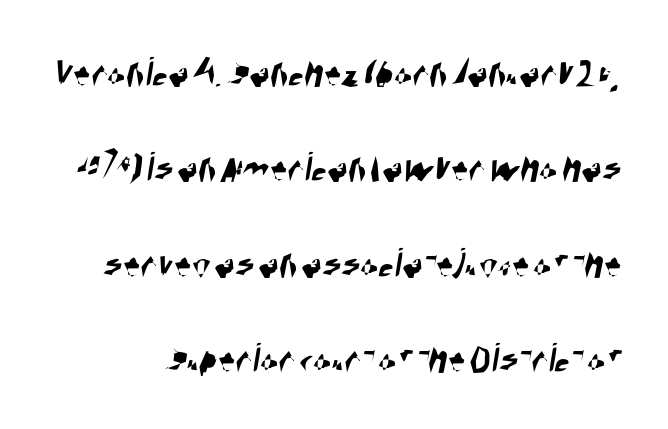
The string is rendered with underlining switched off. Varying glyph widths throughout — classic text-font behaviour. The glyphs in this specimen are sans serif. There is no visible air inserted between adjacent glyphs.
